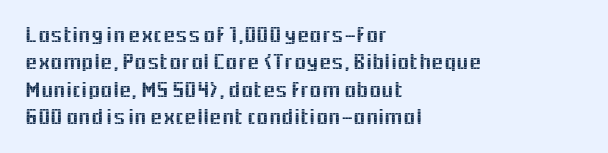
The lines are quadded left. Bare-footed words on every line. Notice how the stems are strictly vertical — no italics here. The gaps between neighbouring characters are ordinary and unremarkable.
